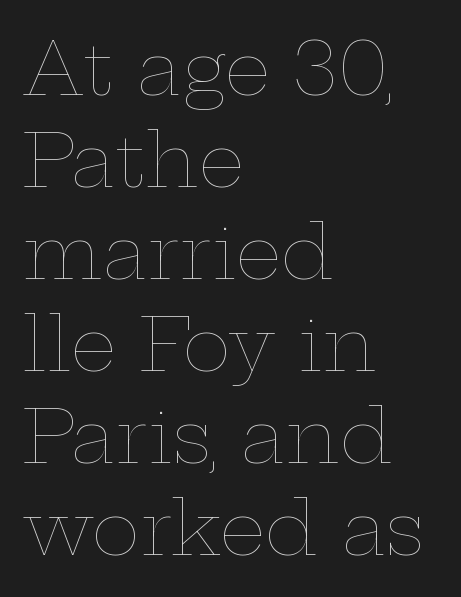
{"italic": "no", "bold": "no", "weight": "thin", "width": "wide", "stroke_contrast": "low", "x_height": "medium", "monospaced": "no", "underline": "no", "align": "left", "line_spacing": "normal", "line_spacing_ratio": 1.26, "letter_spacing": "normal", "letter_spacing_em": 0.0, "glyph_px": 73}
